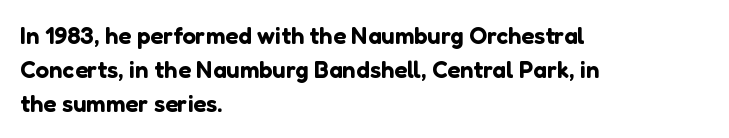
{"italic": "no", "underline": "no", "align": "left", "line_spacing": "normal", "line_spacing_ratio": 1.41, "letter_spacing": "normal", "letter_spacing_em": 0.0, "glyph_px": 24}
